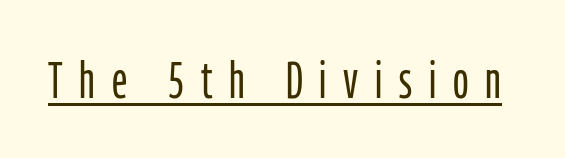
The type is letterspaced generously, with wide tracking. Stroke mass is kept to a normal reading level or below. Looks like regular typesetting: each glyph gets only the width it needs. I'd call this a sans setting — the letters go barefoot. Students, observe the line beneath the letters — that is underlining.
